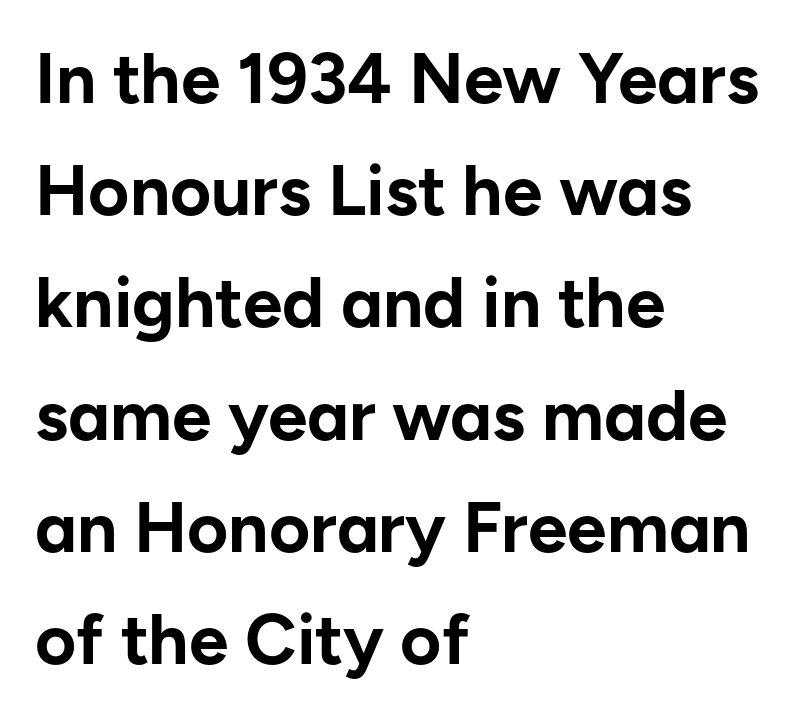
Q: Is the text bold? A: Yes.
Q: Is the text italic (slanted)? A: No, it is upright.
Q: Is the typeface a serif or a sans-serif typeface? A: Sans-serif.
Q: Is the text underlined? A: No.
Q: How is the paragraph aligned? A: Left-aligned.
Q: Is the spacing between letters normal or unusually wide? A: Normal.
Q: Is the spacing between lines tight, normal or loose? A: Normal.
Q: Width (condensed, normal, or wide)? A: Normal.
Q: Stroke contrast? A: Low.
Q: x-height? A: Medium.
Q: Monospaced? A: No.
